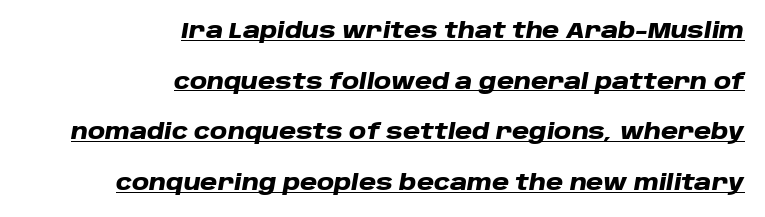
Q: Is the text bold? A: Yes.
Q: Is the text italic (slanted)? A: Yes, it leans right by about 10 degrees.
Q: Is the text underlined? A: Yes.
Q: How is the paragraph aligned? A: Right-aligned.
Q: Is the spacing between letters normal or unusually wide? A: Normal.
Q: Is the spacing between lines tight, normal or loose? A: Loose.
